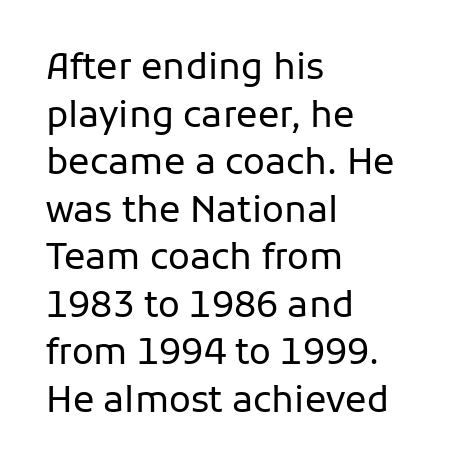
Observe the absence of serifs on each vertical stroke in this sample. Notice how descenders clear the ascenders below comfortably — that's standard leading. Line starts are locked; line ends wander. A typesetter would call this proportional, since set widths differ per character. The passage shown is not underscored anywhere. A typesetter would mark this as roman, not italic.
